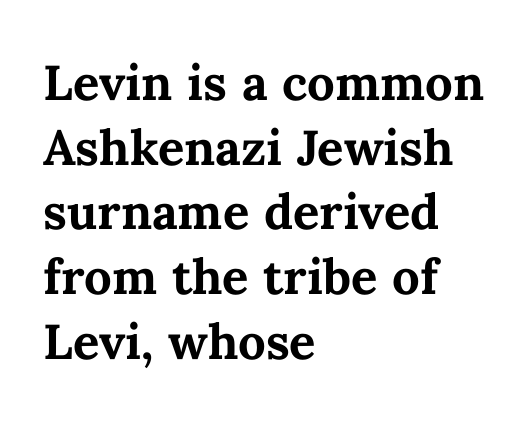
Q: Is the text bold? A: Yes.
Q: Is the text italic (slanted)? A: No, it is upright.
Q: Is the text underlined? A: No.
Q: How is the paragraph aligned? A: Left-aligned.
Q: Is the spacing between letters normal or unusually wide? A: Normal.
Q: Is the spacing between lines tight, normal or loose? A: Normal.
Q: Width (condensed, normal, or wide)? A: Normal.
Q: Stroke contrast? A: Medium.
Q: x-height? A: Medium.
Q: Monospaced? A: No.
